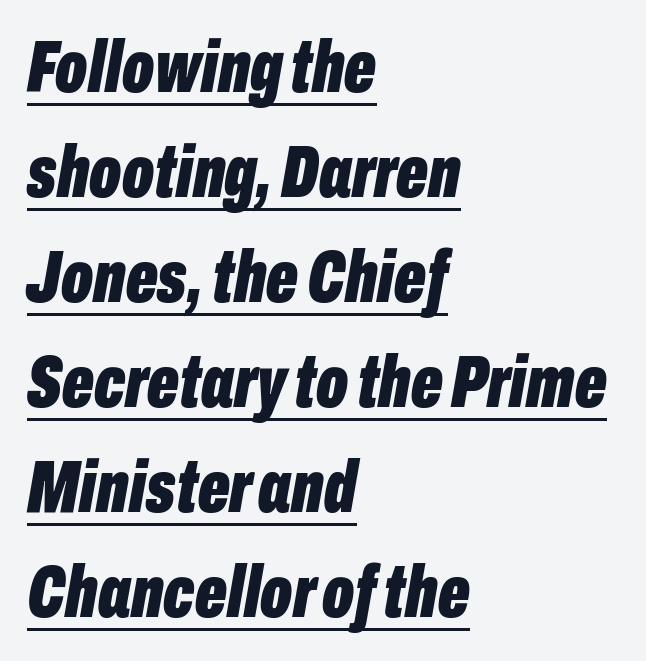
The image shows 74 px bold, condensed type, italic (leaning right); set left-aligned, normal line spacing (1.42x), normal letter spacing, underlined; low stroke contrast and a medium x-height.
